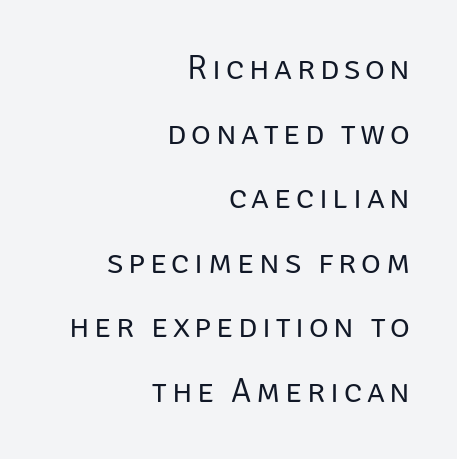
The image shows 34 px regular-weight sans-serif type, upright; set right-aligned, loose line spacing (1.9x), not underlined; low stroke contrast and a large x-height.
